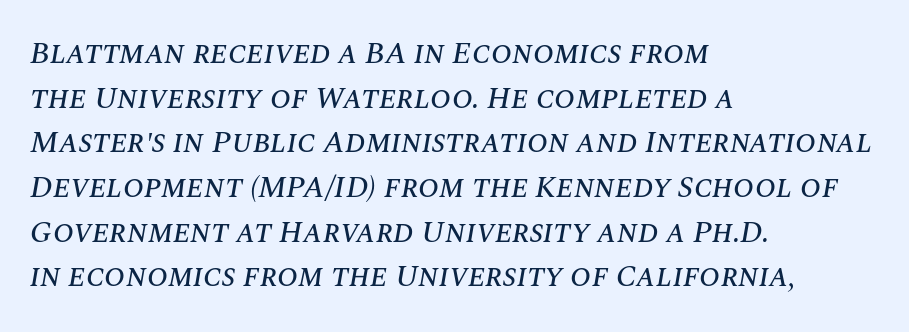
This sample has the flowing, uneven cadence of proportional lettering. There is no visible air inserted between adjacent glyphs. The axis of the letterforms is tilted away from vertical. The passage is arranged the way most books set body copy — flush left. Reading down the column, the eye jumps a familiar distance to each next line. A clean baseline with only descenders dipping below it.
